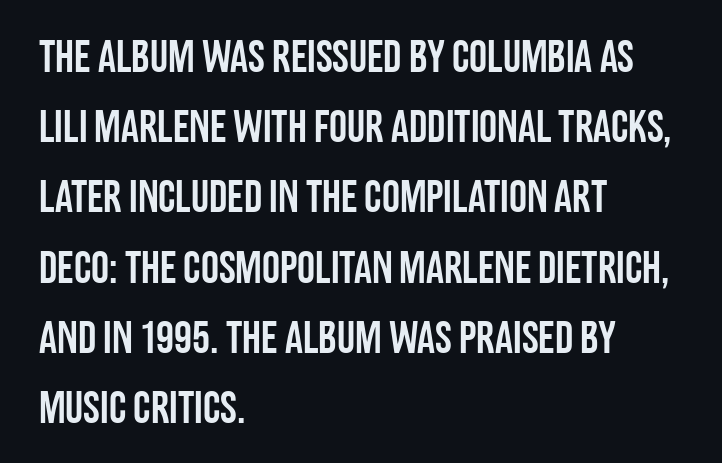
Q: Is the text italic (slanted)? A: No, it is upright.
Q: Is the typeface a serif or a sans-serif typeface? A: Sans-serif.
Q: Is the text underlined? A: No.
Q: How is the paragraph aligned? A: Left-aligned.
Q: Is the spacing between letters normal or unusually wide? A: Normal.
Q: Is the spacing between lines tight, normal or loose? A: Normal.
Q: Width (condensed, normal, or wide)? A: Condensed.
Q: Stroke contrast? A: Low.
Q: x-height? A: Large.
Q: Monospaced? A: No.
